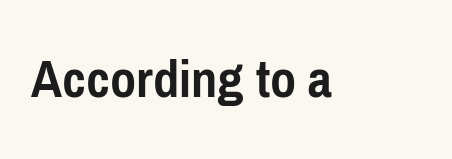
Q: Is the text bold? A: Yes.
Q: Is the text italic (slanted)? A: No, it is upright.
Q: Is the typeface a serif or a sans-serif typeface? A: Sans-serif.
Q: Is the text underlined? A: No.
Q: Is the spacing between letters normal or unusually wide? A: Normal.
Q: Width (condensed, normal, or wide)? A: Condensed.
Q: Stroke contrast? A: Low.
Q: x-height? A: Medium.
Q: Monospaced? A: No.
